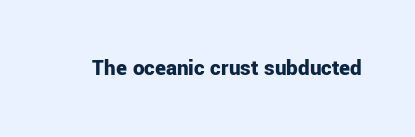
{"italic": "no", "bold": "yes", "underline": "no", "letter_spacing": "normal", "letter_spacing_em": 0.0, "glyph_px": 23}
